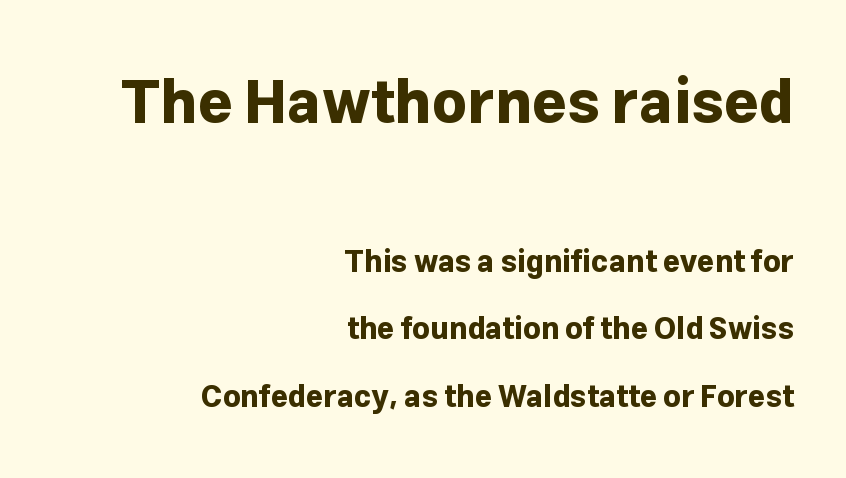
{"serif": "no", "italic": "no", "bold": "yes", "weight": "bold", "width": "normal", "stroke_contrast": "low", "x_height": "medium", "monospaced": "no", "underline": "no", "align": "right", "line_spacing": "loose", "line_spacing_ratio": 2.26, "letter_spacing": "normal", "letter_spacing_em": 0.0, "larger_block": "first", "size_ratio": 2.0, "glyph_px": 60}
